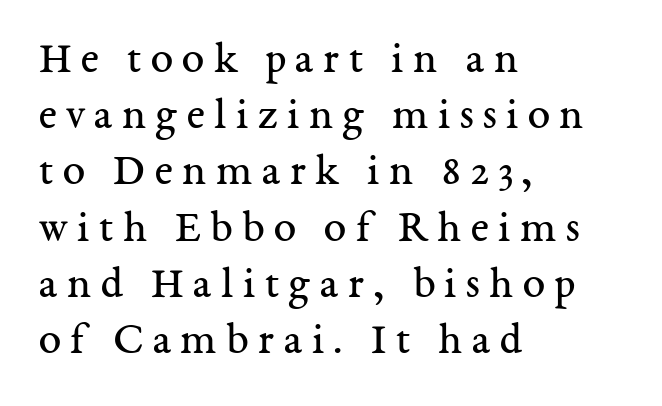
{"serif": "yes", "italic": "no", "bold": "no", "weight": "regular", "width": "normal", "stroke_contrast": "medium", "x_height": "medium", "monospaced": "no", "underline": "no", "align": "left", "line_spacing": "normal", "line_spacing_ratio": 1.25, "letter_spacing": "wide", "letter_spacing_em": 0.21, "glyph_px": 45}
